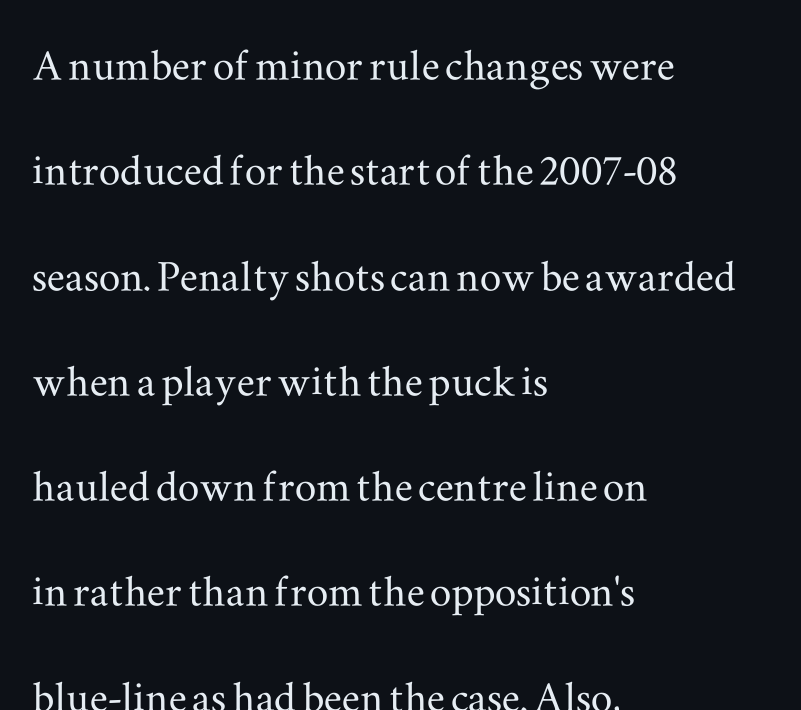
Here the designer chose a conventional face with non-uniform glyph widths. In terms of posture, this sample is upright. How would I describe the line gaps? Wide and relaxed. Each letter's strokes conclude with small projecting serifs.
